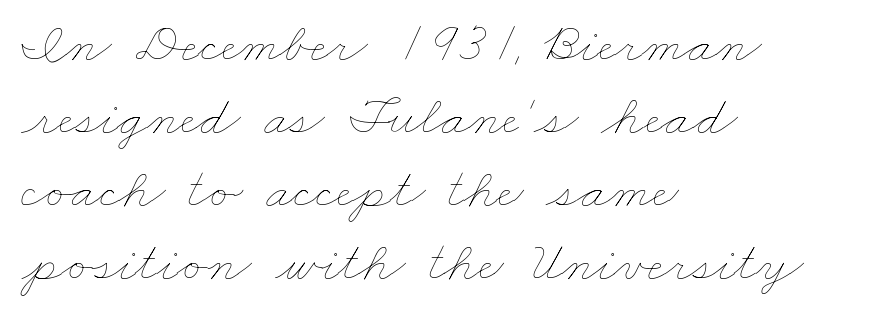
Q: Is the text bold? A: No.
Q: Is the text underlined? A: No.
Q: How is the paragraph aligned? A: Left-aligned.
Q: Is the spacing between letters normal or unusually wide? A: Normal.
Q: Is the spacing between lines tight, normal or loose? A: Normal.
Q: Width (condensed, normal, or wide)? A: Wide.
Q: Stroke contrast? A: Low.
Q: x-height? A: Small.
Q: Monospaced? A: No.
